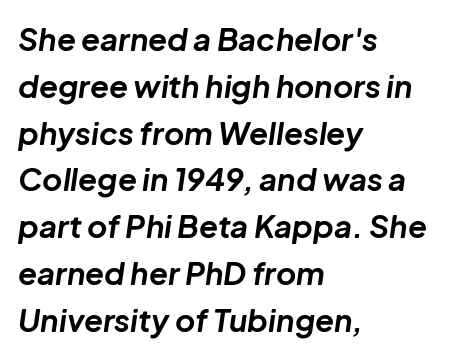
Looks like regular typesetting: each glyph gets only the width it needs. These lines stack with their left ends in a neat column. The rendering keeps characters at their native spacing. The vertical gap from one line to the next is medium. Any mark beneath the type? The region is blank. The letters are bold, with thick, heavy strokes.
